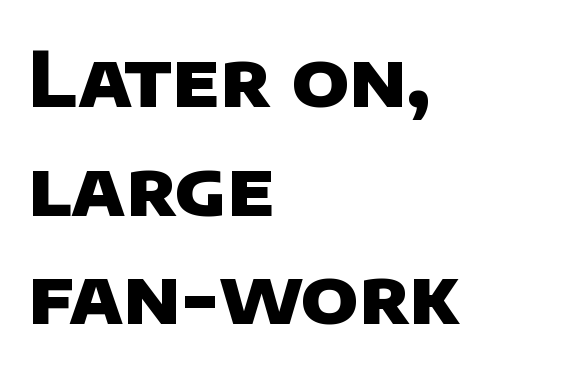
{"serif": "no", "bold": "yes", "weight": "heavy", "width": "normal", "stroke_contrast": "low", "x_height": "large", "monospaced": "no", "underline": "no", "align": "left", "line_spacing": "normal", "line_spacing_ratio": 1.43, "letter_spacing": "normal", "letter_spacing_em": 0.0, "glyph_px": 76}
